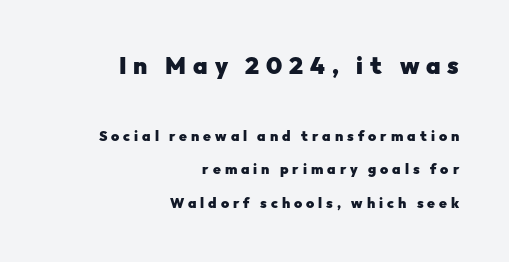
The image shows 24 px bold type, upright; set right-aligned, loose line spacing (2.4x), unusually wide letter spacing (+0.28 em), not underlined; the first (top) block is 1.71x larger.
